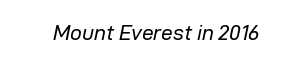
Each word holds together tightly as a unit, with standard inter-letter gaps. Style check: oblique. Lines of text with bare space underneath. Heaviness? Minimal to ordinary, like unemphasized prose.
